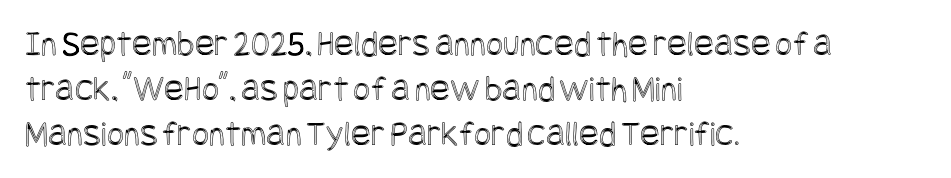
The image shows 37 px condensed type, upright; set left-aligned, line spacing 1.21x, normal letter spacing, not underlined; a large x-height.
